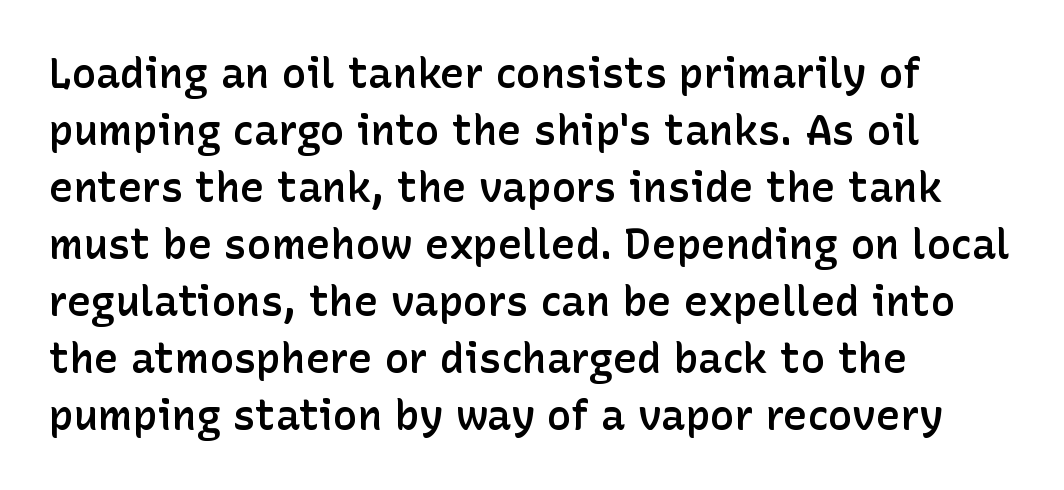
The image shows 41 px semibold sans-serif type, upright; set left-aligned, normal line spacing (1.39x), normal letter spacing, not underlined; low stroke contrast and a medium x-height.
